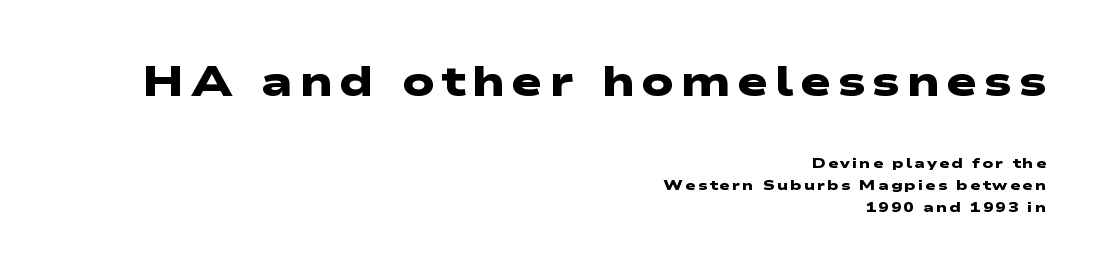
Q: Is the text bold? A: Yes.
Q: Is the typeface a serif or a sans-serif typeface? A: Sans-serif.
Q: Is the text underlined? A: No.
Q: How is the paragraph aligned? A: Right-aligned.
Q: Is the spacing between lines tight, normal or loose? A: Normal.
Q: Which block of text is set in a larger size, the first (top) or the second (bottom)? A: The first (top) one.
Q: Width (condensed, normal, or wide)? A: Wide.
Q: Stroke contrast? A: Low.
Q: x-height? A: Medium.
Q: Monospaced? A: No.
